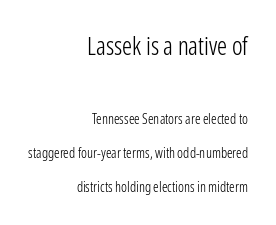
{"italic": "no", "bold": "no", "underline": "no", "align": "right", "line_spacing": "loose", "line_spacing_ratio": 2.43, "letter_spacing": "normal", "letter_spacing_em": 0.0, "larger_block": "first", "size_ratio": 1.79, "glyph_px": 25}
